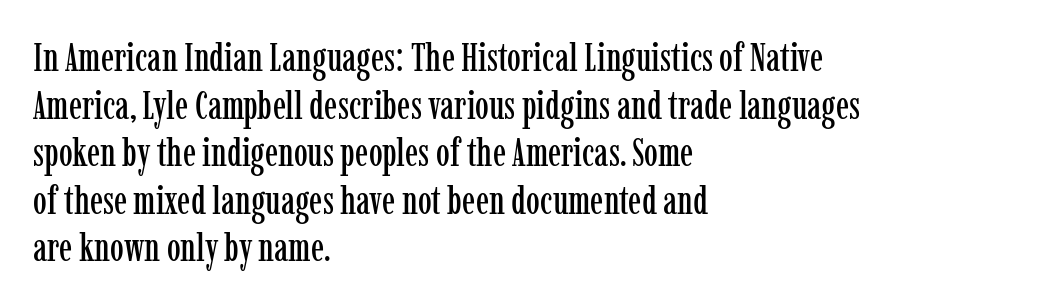
{"serif": "yes", "italic": "no", "width": "condensed", "stroke_contrast": "low", "x_height": "medium", "monospaced": "no", "underline": "no", "align": "left", "line_spacing_ratio": 1.22, "letter_spacing": "normal", "letter_spacing_em": 0.0, "glyph_px": 39}
